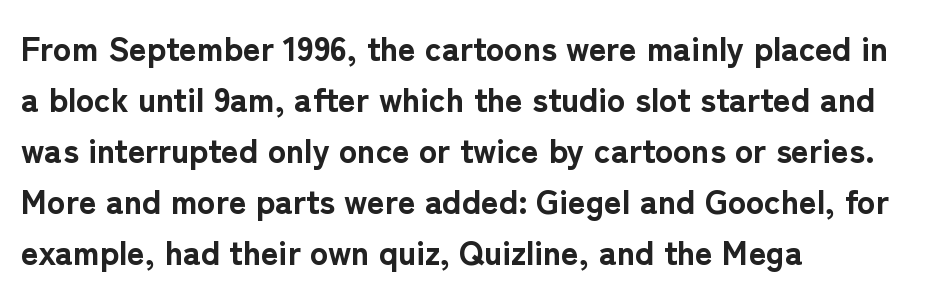
{"serif": "no", "italic": "no", "bold": "yes", "weight": "bold", "width": "normal", "stroke_contrast": "low", "x_height": "medium", "monospaced": "no", "underline": "no", "align": "left", "line_spacing": "normal", "line_spacing_ratio": 1.5, "letter_spacing": "normal", "letter_spacing_em": 0.0, "glyph_px": 34}
